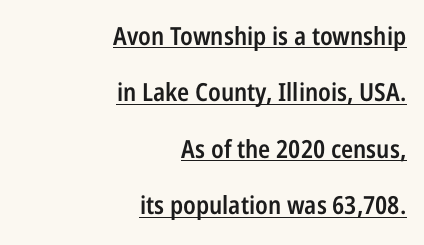
{"italic": "no", "bold": "semi", "underline": "yes", "align": "right", "line_spacing": "loose", "line_spacing_ratio": 2.26, "letter_spacing": "normal", "letter_spacing_em": 0.0, "glyph_px": 25}
